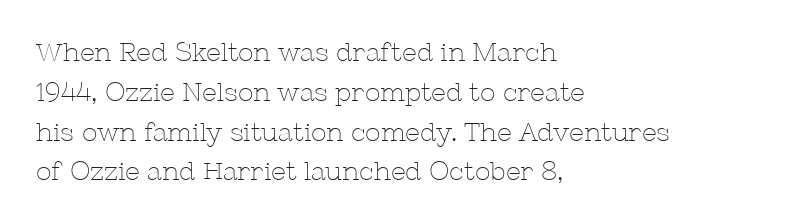
{"italic": "no", "bold": "no", "underline": "no", "align": "left", "line_spacing": "normal", "line_spacing_ratio": 1.53, "letter_spacing": "normal", "letter_spacing_em": 0.0, "glyph_px": 26}
